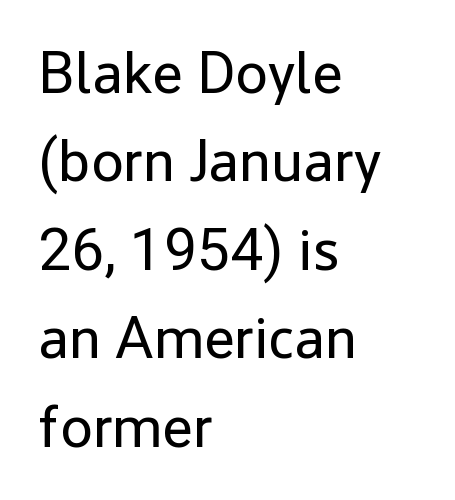
Q: Is the text bold? A: No.
Q: Is the text italic (slanted)? A: No, it is upright.
Q: Is the typeface a serif or a sans-serif typeface? A: Sans-serif.
Q: Is the text underlined? A: No.
Q: How is the paragraph aligned? A: Left-aligned.
Q: Is the spacing between letters normal or unusually wide? A: Normal.
Q: Is the spacing between lines tight, normal or loose? A: Normal.
Q: Width (condensed, normal, or wide)? A: Normal.
Q: Stroke contrast? A: Low.
Q: x-height? A: Medium.
Q: Monospaced? A: No.
